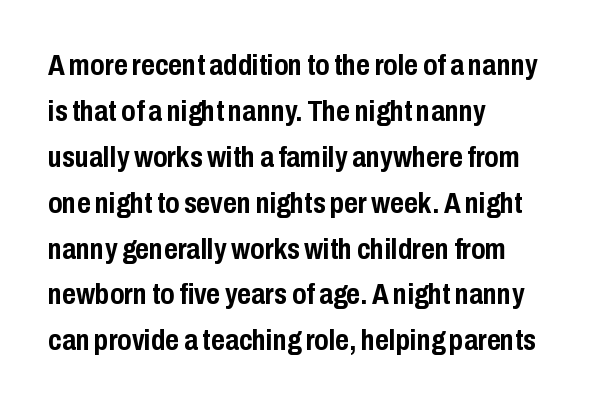
{"serif": "no", "italic": "no", "bold": "yes", "weight": "semibold", "width": "condensed", "stroke_contrast": "low", "x_height": "medium", "monospaced": "no", "underline": "no", "align": "left", "line_spacing": "normal", "line_spacing_ratio": 1.53, "letter_spacing": "normal", "letter_spacing_em": 0.0, "glyph_px": 30}
